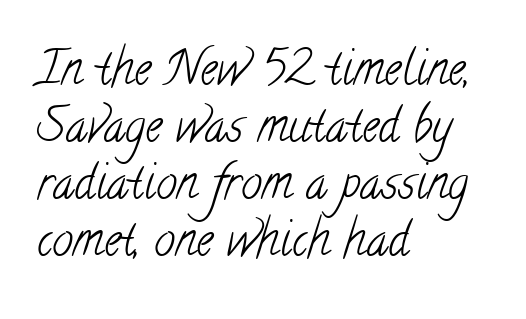
{"serif": "yes", "bold": "no", "weight": "light", "width": "condensed", "stroke_contrast": "low", "x_height": "small", "monospaced": "no", "underline": "no", "align": "left", "line_spacing_ratio": 1.21, "letter_spacing": "normal", "letter_spacing_em": 0.0, "glyph_px": 47}
